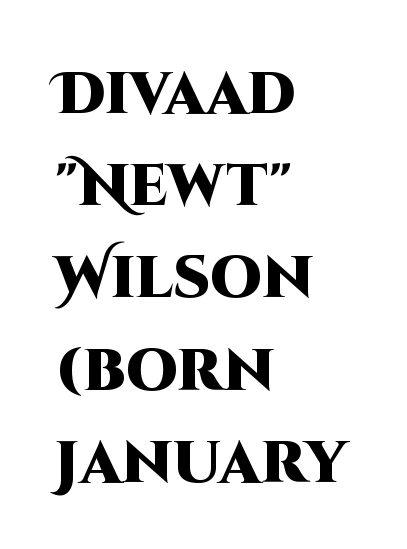
{"serif": "no", "italic": "no", "bold": "yes", "weight": "heavy", "width": "normal", "stroke_contrast": "high", "x_height": "large", "monospaced": "no", "underline": "no", "align": "left", "line_spacing": "normal", "line_spacing_ratio": 1.59, "letter_spacing": "normal", "letter_spacing_em": 0.0, "glyph_px": 58}
